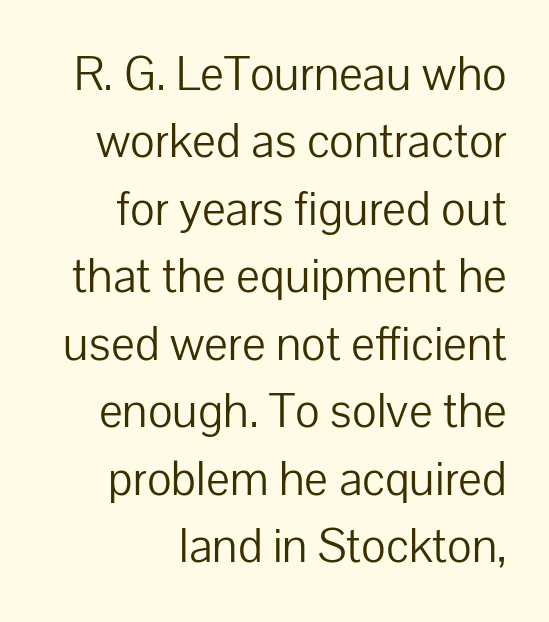
Evenly set lines give the paragraph a standard silhouette. There is no visible air inserted between adjacent glyphs. Visually the block forms a straight wall on the right and a jagged coastline on the left. Honestly, there is no underline to notice here at all. This is roman type, the default non-slanted kind.
